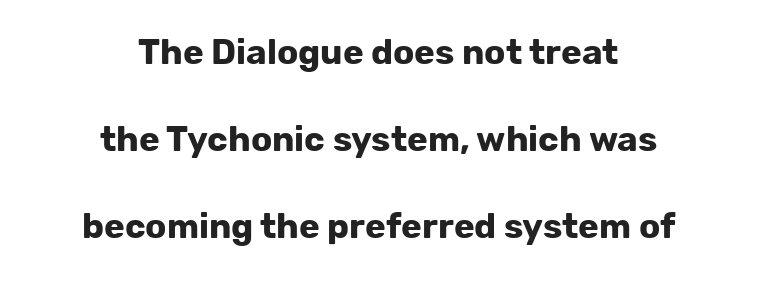
Q: Is the text bold? A: Yes.
Q: Is the text italic (slanted)? A: No, it is upright.
Q: Is the typeface a serif or a sans-serif typeface? A: Sans-serif.
Q: Is the text underlined? A: No.
Q: How is the paragraph aligned? A: Centered.
Q: Is the spacing between letters normal or unusually wide? A: Normal.
Q: Is the spacing between lines tight, normal or loose? A: Loose.
Q: Width (condensed, normal, or wide)? A: Normal.
Q: Stroke contrast? A: Low.
Q: x-height? A: Medium.
Q: Monospaced? A: No.
